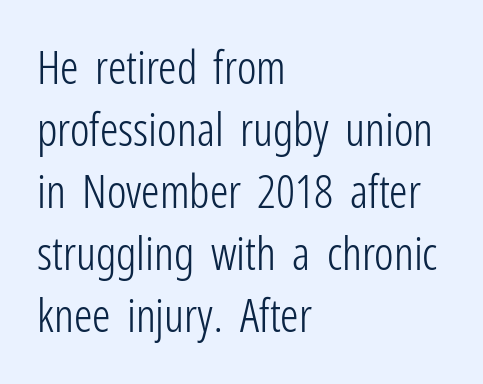
Q: Is the text bold? A: No.
Q: Is the text italic (slanted)? A: No, it is upright.
Q: Is the typeface a serif or a sans-serif typeface? A: Sans-serif.
Q: Is the text underlined? A: No.
Q: How is the paragraph aligned? A: Left-aligned.
Q: Is the spacing between letters normal or unusually wide? A: Normal.
Q: Is the spacing between lines tight, normal or loose? A: Normal.
Q: Width (condensed, normal, or wide)? A: Condensed.
Q: Stroke contrast? A: Low.
Q: x-height? A: Medium.
Q: Monospaced? A: No.
